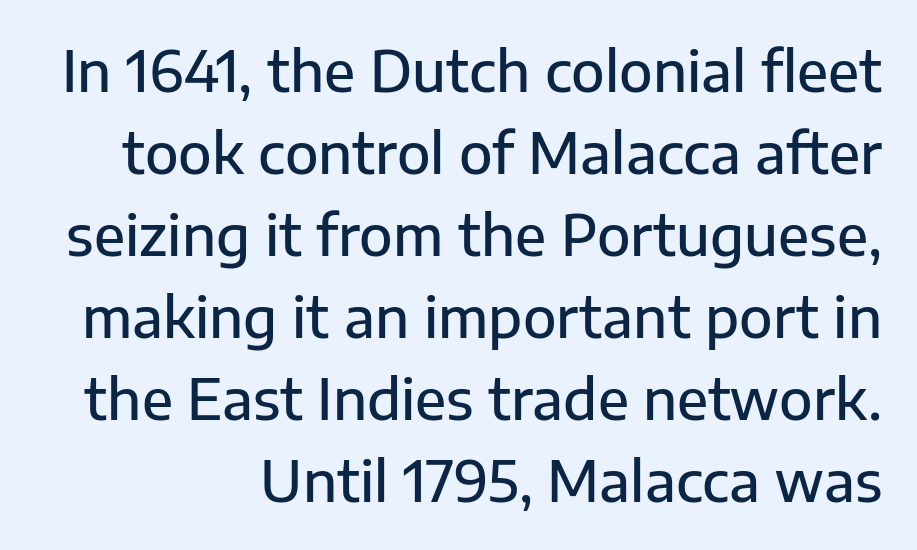
The sample has been set in demibold, a notch under bold. A typesetter would call this leading conventional body-copy spacing. Unlike italic type, these characters show no tilt at all. The face used here is rendered with its standard letterfit. This rendering features lettering with no underline.
